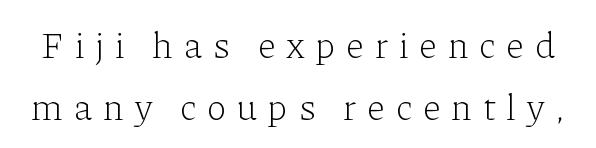
Q: Is the text bold? A: No.
Q: Is the text italic (slanted)? A: No, it is upright.
Q: Is the typeface a serif or a sans-serif typeface? A: Serif.
Q: Is the text underlined? A: No.
Q: Is the spacing between letters normal or unusually wide? A: Unusually wide.
Q: Is the spacing between lines tight, normal or loose? A: Normal.
Q: Width (condensed, normal, or wide)? A: Normal.
Q: Stroke contrast? A: Low.
Q: x-height? A: Medium.
Q: Monospaced? A: No.
